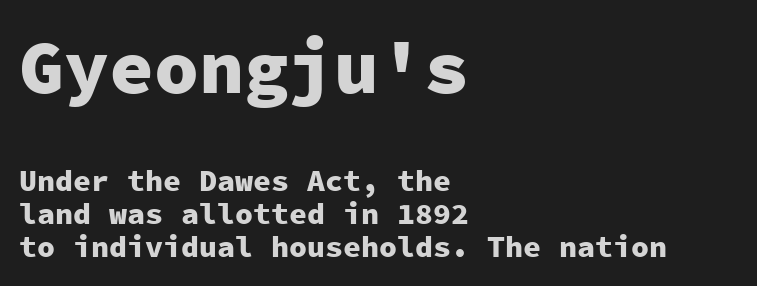
Q: Is the text bold? A: Yes.
Q: Is the text italic (slanted)? A: No, it is upright.
Q: Is the typeface a serif or a sans-serif typeface? A: Sans-serif.
Q: Is the text underlined? A: No.
Q: How is the paragraph aligned? A: Left-aligned.
Q: Is the spacing between letters normal or unusually wide? A: Normal.
Q: Is the spacing between lines tight, normal or loose? A: Tight.
Q: Which block of text is set in a larger size, the first (top) or the second (bottom)? A: The first (top) one.
Q: Width (condensed, normal, or wide)? A: Normal.
Q: Stroke contrast? A: Low.
Q: x-height? A: Medium.
Q: Monospaced? A: Yes.
